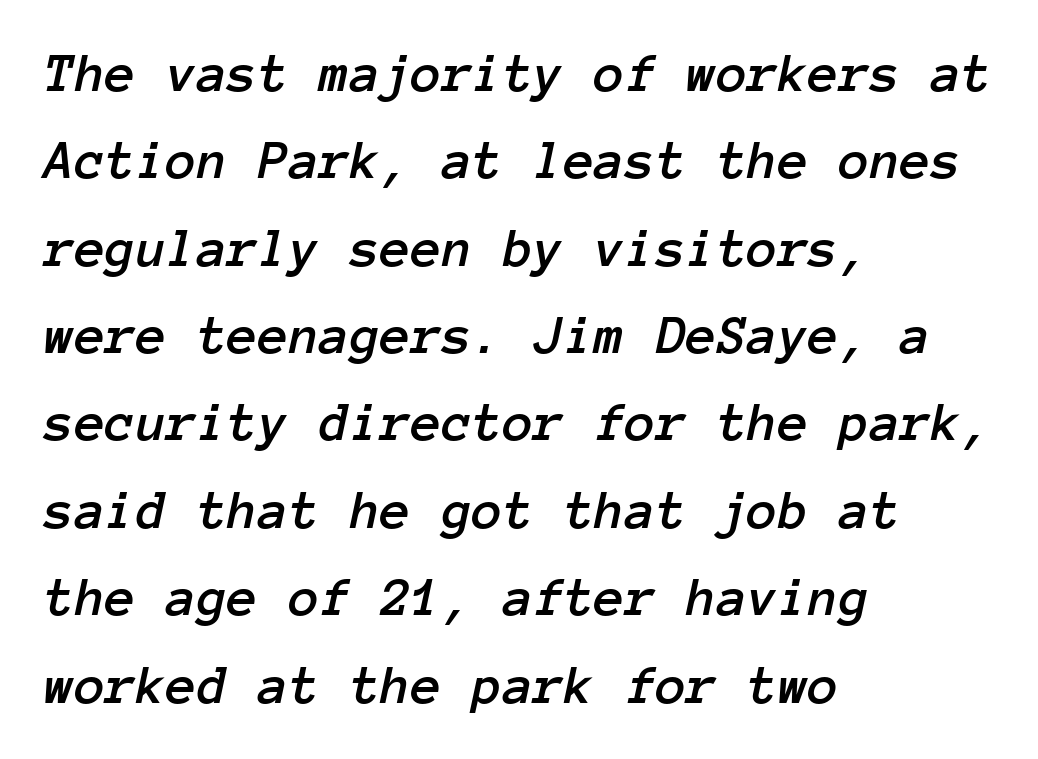
Q: Is the text italic (slanted)? A: Yes, it leans right by about 12 degrees.
Q: Is the text underlined? A: No.
Q: How is the paragraph aligned? A: Left-aligned.
Q: Is the spacing between letters normal or unusually wide? A: Normal.
Q: Is the spacing between lines tight, normal or loose? A: Normal.
Q: Width (condensed, normal, or wide)? A: Normal.
Q: Stroke contrast? A: Low.
Q: x-height? A: Medium.
Q: Monospaced? A: Yes.
